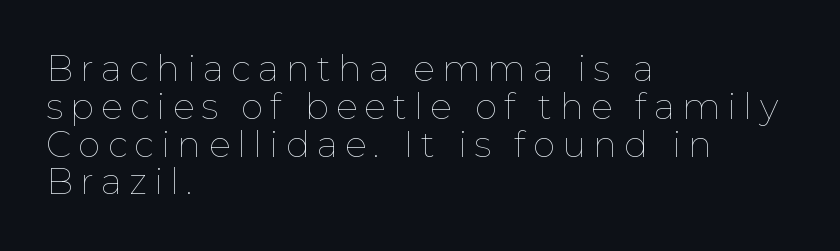
{"italic": "no", "bold": "no", "weight": "thin", "width": "normal", "stroke_contrast": "low", "x_height": "medium", "monospaced": "no", "underline": "no", "align": "left", "line_spacing": "tight", "line_spacing_ratio": 1.05, "letter_spacing": "wide", "letter_spacing_em": 0.2, "glyph_px": 36}
